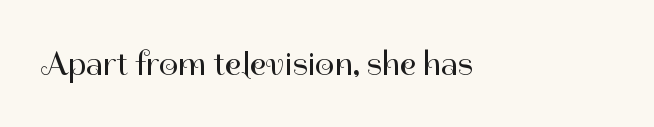
{"serif": "no", "italic": "no", "bold": "no", "weight": "regular", "width": "normal", "stroke_contrast": "high", "x_height": "medium", "monospaced": "no", "underline": "no", "letter_spacing": "normal", "letter_spacing_em": 0.0, "glyph_px": 34}
